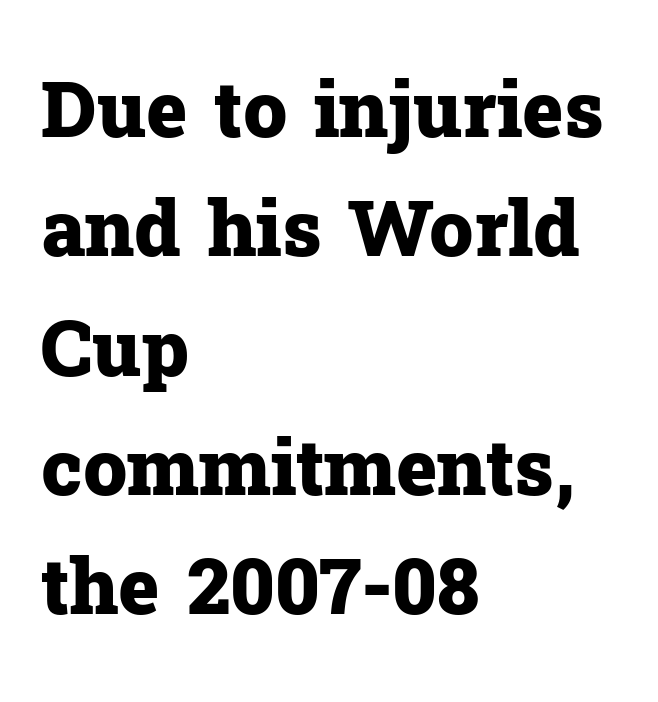
Type without underlining. Successive baselines arrive at the customary interval. Set as a true bold cut, around the 700 mark. Old-style or modern, the face here clearly has serifs. It's the straight-up-and-down kind of type.
